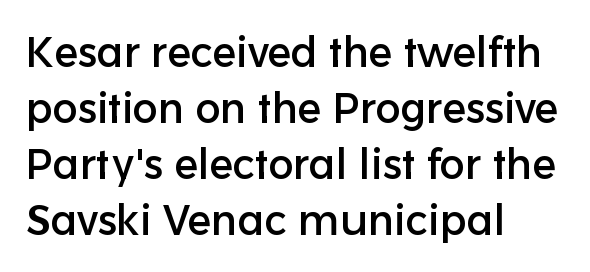
The image shows 42 px sans-serif type, upright; set left-aligned, normal line spacing (1.33x), normal letter spacing, not underlined; low stroke contrast and a medium x-height.
